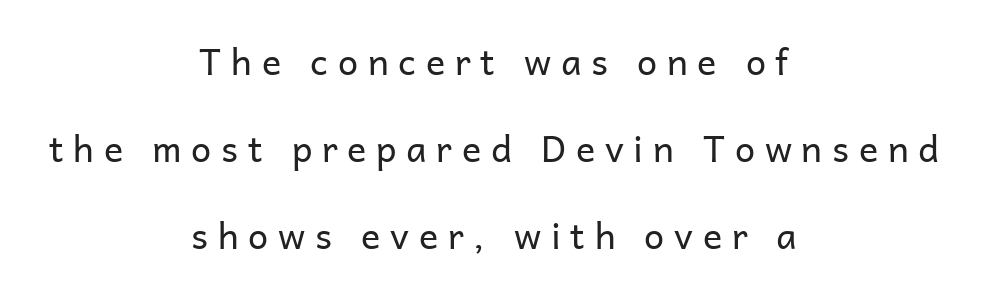
{"serif": "no", "italic": "no", "bold": "no", "weight": "regular", "width": "normal", "stroke_contrast": "low", "x_height": "medium", "monospaced": "no", "underline": "no", "align": "center", "line_spacing": "loose", "line_spacing_ratio": 2.42, "letter_spacing": "wide", "letter_spacing_em": 0.27, "glyph_px": 36}
